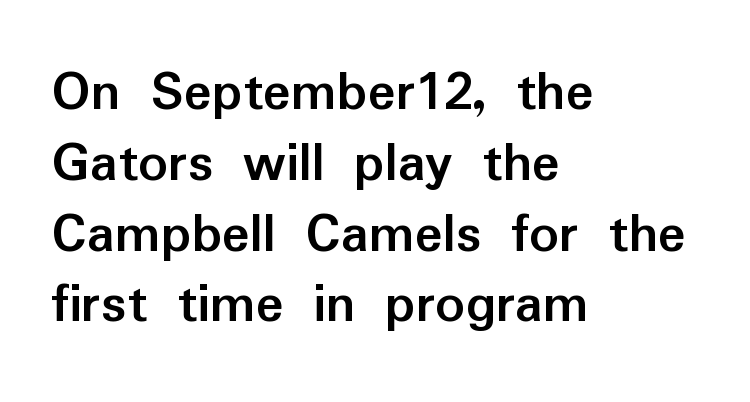
The glyphs in this specimen are sans serif. This sample uses plain, unmodified letter spacing. The lines in this sample share a left origin and differ only in where they stop. If you drew a line through each stem, it would be perfectly vertical. Its strokes are broad and dark, the hallmark of bold type.
